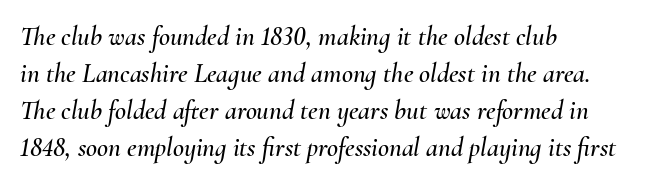
Q: Is the text italic (slanted)? A: Yes, it leans right by about 10 degrees.
Q: Is the text underlined? A: No.
Q: How is the paragraph aligned? A: Left-aligned.
Q: Is the spacing between letters normal or unusually wide? A: Normal.
Q: Is the spacing between lines tight, normal or loose? A: Normal.
